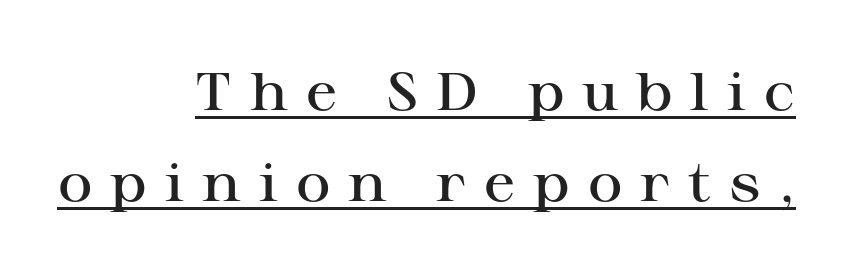
Q: Is the text bold? A: Semi-bold.
Q: Is the text italic (slanted)? A: No, it is upright.
Q: Is the typeface a serif or a sans-serif typeface? A: Serif.
Q: Is the text underlined? A: Yes.
Q: How is the paragraph aligned? A: Right-aligned.
Q: Is the spacing between letters normal or unusually wide? A: Unusually wide.
Q: Width (condensed, normal, or wide)? A: Wide.
Q: Stroke contrast? A: High.
Q: x-height? A: Medium.
Q: Monospaced? A: No.
